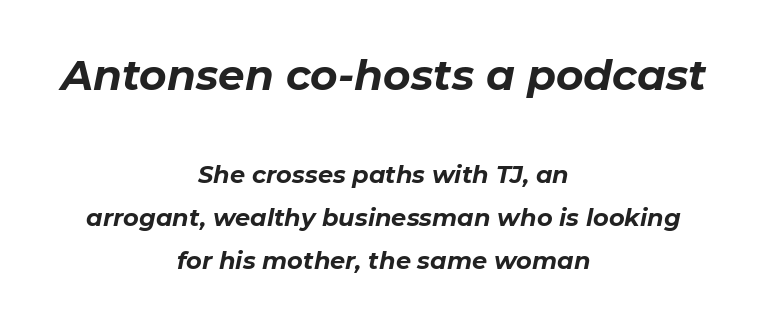
{"italic": "yes", "lean": "right", "slant_degrees": 11, "bold": "yes", "weight": "bold", "width": "normal", "stroke_contrast": "low", "x_height": "medium", "monospaced": "no", "underline": "no", "align": "center", "line_spacing_ratio": 1.81, "letter_spacing": "normal", "letter_spacing_em": 0.0, "larger_block": "first", "size_ratio": 1.75, "glyph_px": 42}
